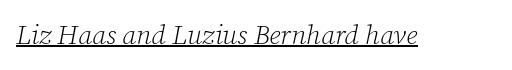
Q: Is the text bold? A: No.
Q: Is the text italic (slanted)? A: Yes, it leans right by about 12 degrees.
Q: Is the text underlined? A: Yes.
Q: Is the spacing between letters normal or unusually wide? A: Normal.
